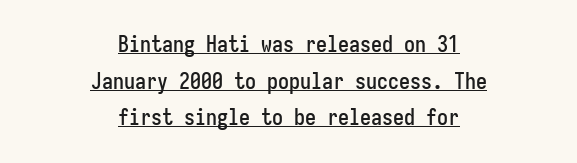
{"italic": "no", "underline": "yes", "align": "center", "line_spacing": "normal", "line_spacing_ratio": 1.67, "letter_spacing": "normal", "letter_spacing_em": 0.0, "glyph_px": 22}
